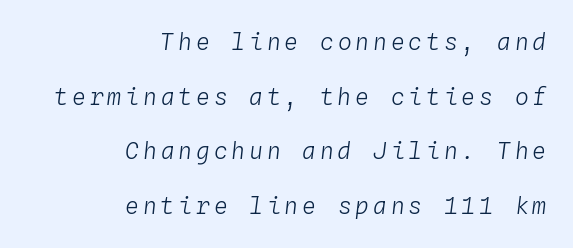
The image shows 23 px text type, italic (leaning right); set right-aligned, loose line spacing (2.38x), not underlined.
